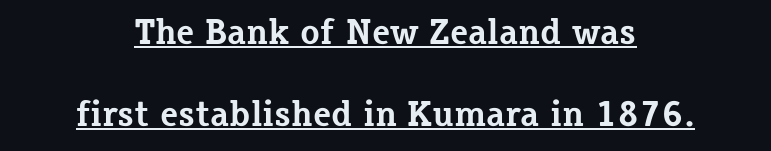
Ascenders rise straight up at ninety degrees. Students, this is bold: see how much ink each stroke carries. Note: serifs present on the glyphs. The face used here is proportionally spaced, like ordinary book or web type.
